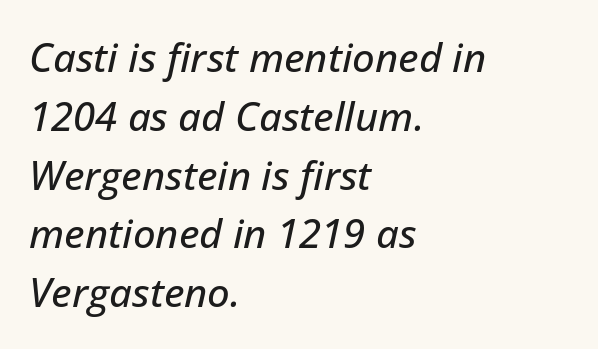
Do the characters align in a grid? No, the font is proportional. The lines in this sample share a left origin and differ only in where they stop. Honestly, the row spacing looks completely unremarkable. An italicized treatment has been applied to the whole sample. Does extra space separate the letters? No, they use regular spacing.
